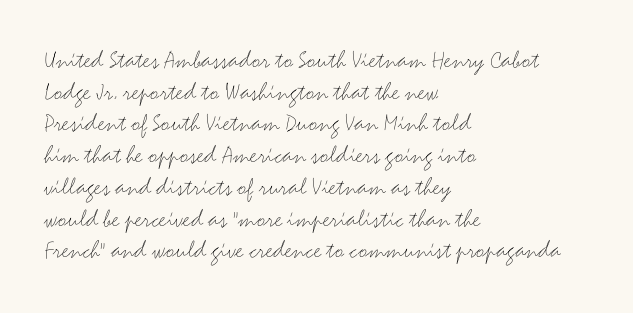
Q: Is the text bold? A: No.
Q: Is the text italic (slanted)? A: Yes.
Q: Is the text underlined? A: No.
Q: How is the paragraph aligned? A: Left-aligned.
Q: Is the spacing between letters normal or unusually wide? A: Normal.
